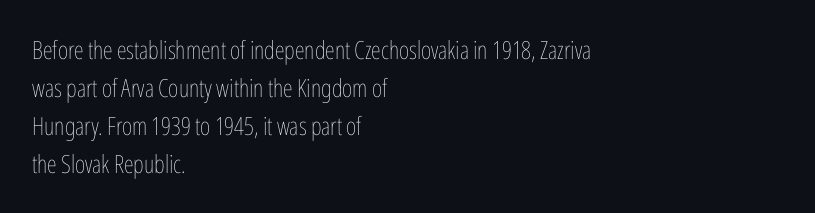
The image shows 25 px text type, upright; set left-aligned, normal line spacing (1.52x), normal letter spacing, not underlined.
